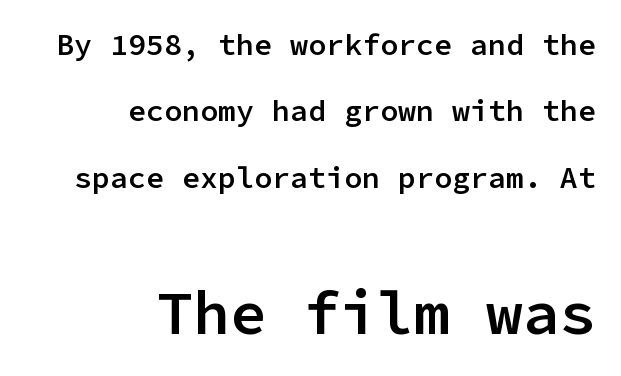
{"serif": "no", "italic": "no", "bold": "semi", "weight": "semibold", "width": "normal", "stroke_contrast": "low", "x_height": "medium", "monospaced": "yes", "underline": "no", "align": "right", "line_spacing": "loose", "line_spacing_ratio": 2.21, "letter_spacing": "normal", "letter_spacing_em": 0.0, "larger_block": "second", "size_ratio": 2.03, "glyph_px": 61}
